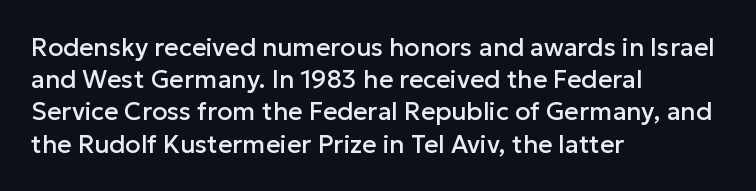
No italicization has been applied; the sample stays upright. This sample uses plain, unmodified letter spacing. Decoration check: the copy has no underline. The typesetter chose a ragged-right arrangement here. Interline gaps are of average width in this sample.
